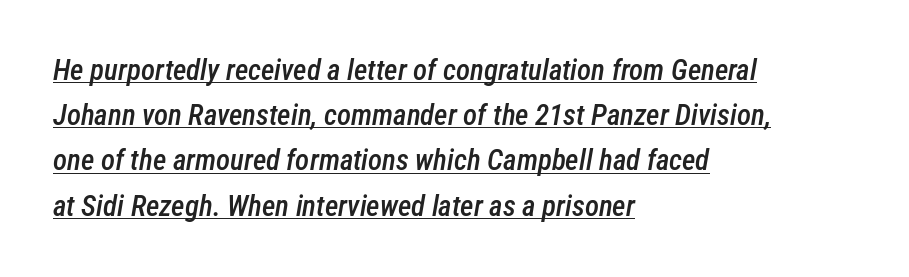
Inter-character spacing is left at the font's built-in metrics. Vertical spacing — default. A rule runs beneath these lines of type. Emphasis-style slanted type is in use. Left-aligned paragraph, ragged on the right. Slightly chunky letters — semibold, I'd say, not full bold.
